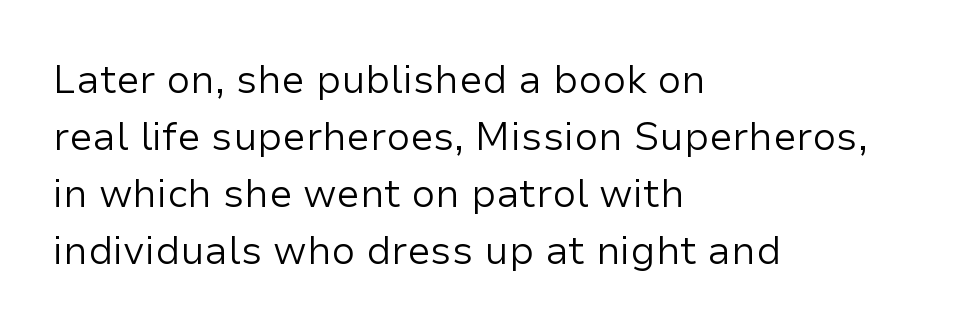
{"serif": "no", "italic": "no", "bold": "no", "weight": "regular", "width": "normal", "stroke_contrast": "low", "x_height": "medium", "monospaced": "no", "underline": "no", "align": "left", "line_spacing": "normal", "line_spacing_ratio": 1.46, "letter_spacing": "normal", "letter_spacing_em": 0.0, "glyph_px": 39}
